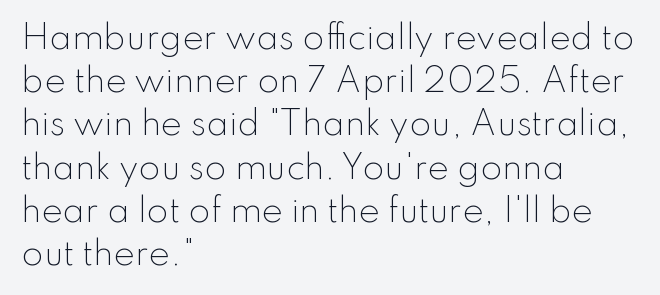
{"serif": "no", "italic": "no", "bold": "no", "weight": "light", "width": "normal", "stroke_contrast": "low", "x_height": "small", "monospaced": "no", "underline": "no", "align": "left", "line_spacing": "normal", "line_spacing_ratio": 1.35, "letter_spacing": "normal", "letter_spacing_em": 0.0, "glyph_px": 32}
